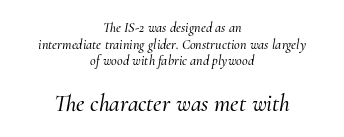
The image shows 24 px text type, italic (leaning right); set centered, line spacing 1.18x, normal letter spacing, not underlined; the second (bottom) block is 1.71x larger.
